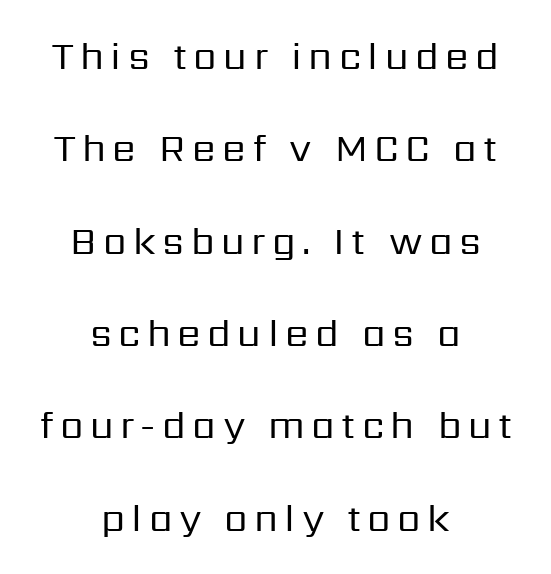
Q: Is the text bold? A: No.
Q: Is the text italic (slanted)? A: No, it is upright.
Q: Is the typeface a serif or a sans-serif typeface? A: Sans-serif.
Q: Is the text underlined? A: No.
Q: How is the paragraph aligned? A: Centered.
Q: Is the spacing between lines tight, normal or loose? A: Loose.
Q: Width (condensed, normal, or wide)? A: Normal.
Q: Stroke contrast? A: Low.
Q: x-height? A: Medium.
Q: Monospaced? A: No.
